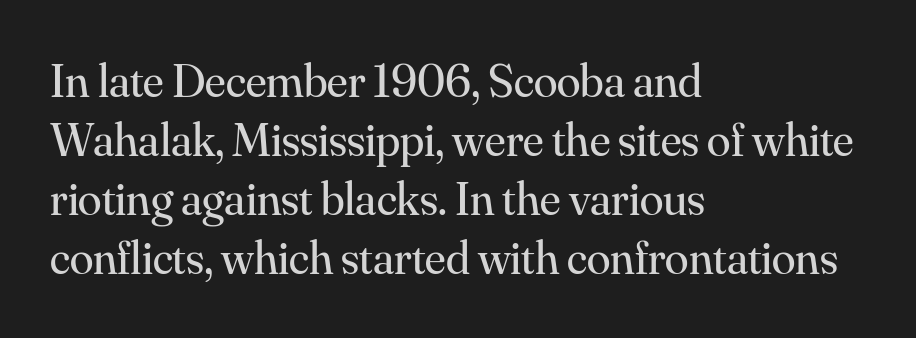
The image shows 48 px regular-weight serif type, upright; set left-aligned, line spacing 1.23x, normal letter spacing, not underlined; medium stroke contrast and a small x-height.
